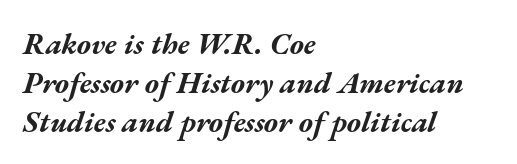
Q: Is the text bold? A: Yes.
Q: Is the text italic (slanted)? A: Yes, it leans right by about 17 degrees.
Q: Is the text underlined? A: No.
Q: How is the paragraph aligned? A: Left-aligned.
Q: Is the spacing between letters normal or unusually wide? A: Normal.
Q: Is the spacing between lines tight, normal or loose? A: Normal.
Q: Width (condensed, normal, or wide)? A: Wide.
Q: Stroke contrast? A: Medium.
Q: x-height? A: Medium.
Q: Monospaced? A: No.
